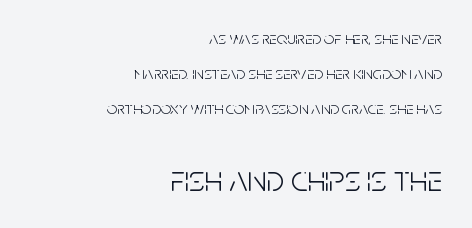
{"serif": "no", "italic": "no", "bold": "no", "weight": "light", "width": "condensed", "stroke_contrast": "low", "x_height": "large", "monospaced": "no", "underline": "no", "align": "right", "line_spacing": "loose", "line_spacing_ratio": 1.95, "letter_spacing": "normal", "letter_spacing_em": 0.0, "larger_block": "second", "size_ratio": 2.0, "glyph_px": 36}
